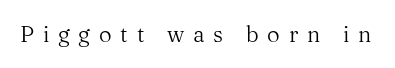
{"italic": "no", "bold": "no", "underline": "no", "letter_spacing": "wide", "letter_spacing_em": 0.4, "glyph_px": 22}
